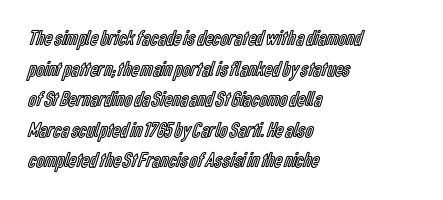
Honestly, the letter spacing is just normal — you wouldn't notice it. The words here are not underlined. Notice how the passage keeps a crisp vertical edge on the left only. Interline gaps are of average width in this sample.
